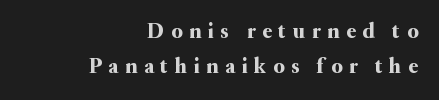
{"italic": "no", "underline": "no", "align": "right", "line_spacing": "normal", "line_spacing_ratio": 1.59, "letter_spacing": "wide", "letter_spacing_em": 0.31, "glyph_px": 22}
